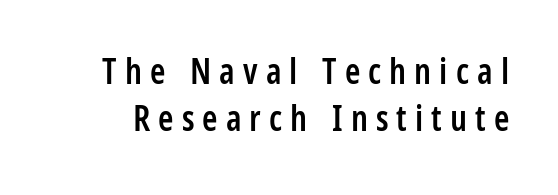
Q: Is the text bold? A: Semi-bold.
Q: Is the text italic (slanted)? A: No, it is upright.
Q: Is the typeface a serif or a sans-serif typeface? A: Sans-serif.
Q: Is the text underlined? A: No.
Q: Is the spacing between letters normal or unusually wide? A: Unusually wide.
Q: Is the spacing between lines tight, normal or loose? A: Normal.
Q: Width (condensed, normal, or wide)? A: Condensed.
Q: Stroke contrast? A: Low.
Q: x-height? A: Large.
Q: Monospaced? A: No.
